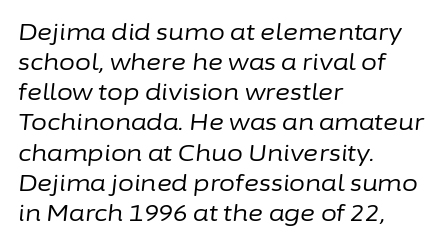
Q: Is the text bold? A: No.
Q: Is the text italic (slanted)? A: Yes, it leans right by about 6 degrees.
Q: Is the text underlined? A: No.
Q: How is the paragraph aligned? A: Left-aligned.
Q: Is the spacing between letters normal or unusually wide? A: Normal.
Q: Is the spacing between lines tight, normal or loose? A: Normal.
